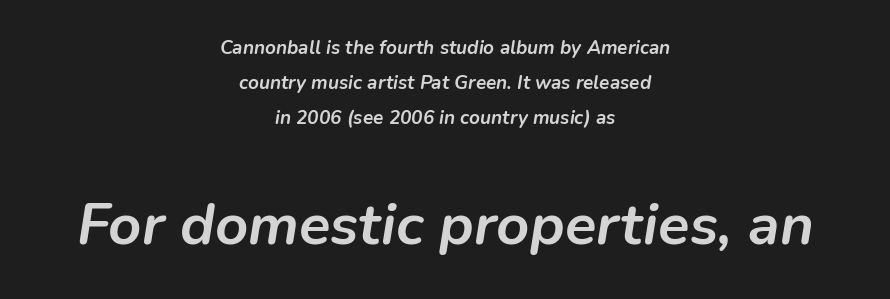
{"italic": "yes", "lean": "right", "slant_degrees": 9, "bold": "yes", "weight": "semibold", "width": "normal", "stroke_contrast": "low", "x_height": "medium", "monospaced": "no", "underline": "no", "align": "center", "line_spacing_ratio": 1.83, "letter_spacing": "normal", "letter_spacing_em": 0.0, "larger_block": "second", "size_ratio": 3.05, "glyph_px": 58}
